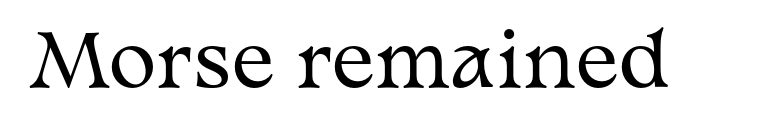
Is this a fixed-width face? No — the glyphs have proportional, varying widths. Tall strokes in this sample are plumb rather than angled. Yep, those are serifs on the letters. No chunkiness to these letters — they're not bold.
